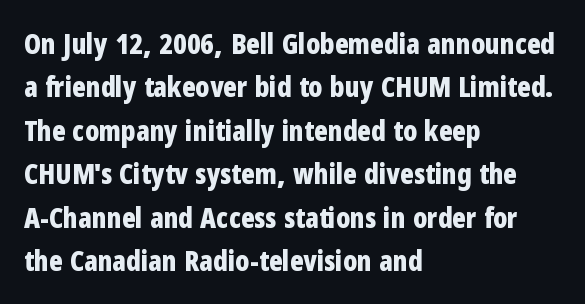
The string is rendered with underlining switched off. Every character sits straight up, as roman type does. This sample uses plain, unmodified letter spacing. Heavy, bold letterforms.
